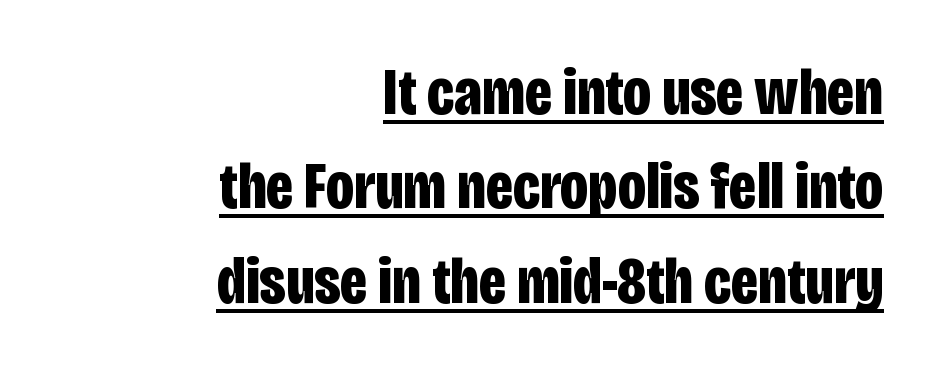
Unlike italic type, these characters show no tilt at all. The typesetter has applied underlining to the passage shown. Is there much room between lines? A standard amount, neither cramped nor airy. Horizontally, the lines are justified to the trailing edge only. This rendering employs a face without finishing strokes, i.e., a sans-serif. Its strokes are broad and dark, the hallmark of bold type.
